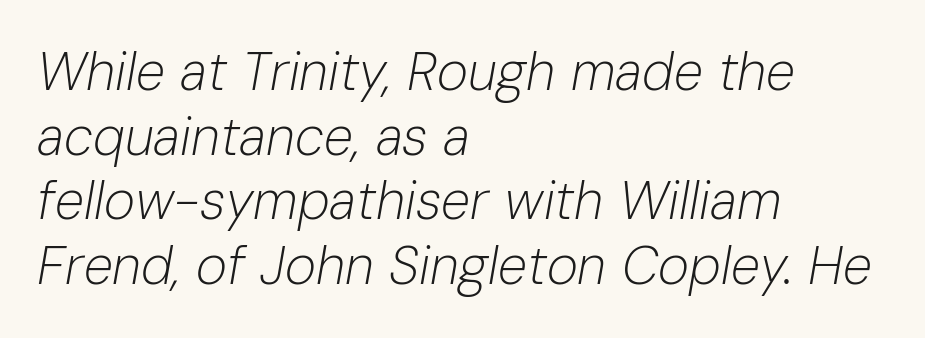
{"italic": "yes", "lean": "right", "slant_degrees": 10, "bold": "no", "weight": "light", "width": "normal", "stroke_contrast": "low", "x_height": "medium", "monospaced": "no", "underline": "no", "align": "left", "line_spacing_ratio": 1.22, "letter_spacing": "normal", "letter_spacing_em": 0.0, "glyph_px": 53}
